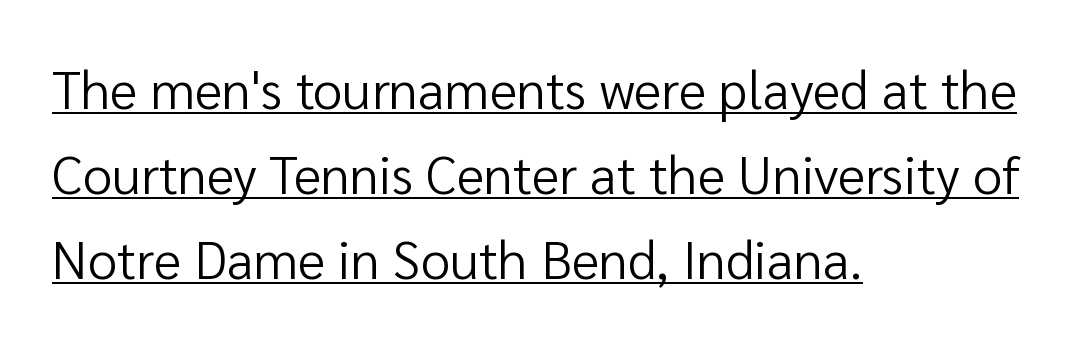
Q: Is the text bold? A: No.
Q: Is the text italic (slanted)? A: No, it is upright.
Q: Is the typeface a serif or a sans-serif typeface? A: Sans-serif.
Q: Is the text underlined? A: Yes.
Q: How is the paragraph aligned? A: Left-aligned.
Q: Is the spacing between letters normal or unusually wide? A: Normal.
Q: Is the spacing between lines tight, normal or loose? A: Normal.
Q: Width (condensed, normal, or wide)? A: Normal.
Q: Stroke contrast? A: Low.
Q: x-height? A: Medium.
Q: Monospaced? A: No.
